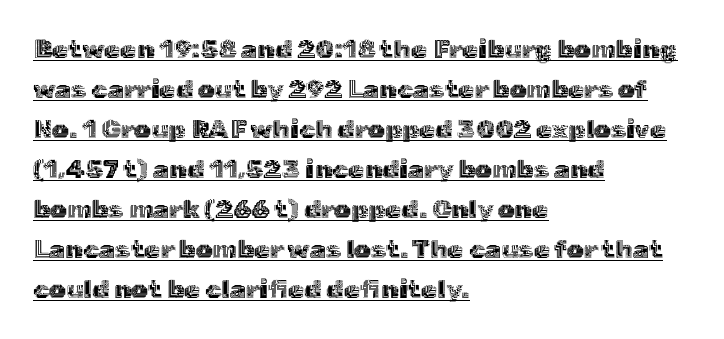
{"italic": "no", "underline": "yes", "align": "left", "line_spacing": "normal", "line_spacing_ratio": 1.54, "letter_spacing": "normal", "letter_spacing_em": 0.0, "glyph_px": 26}
